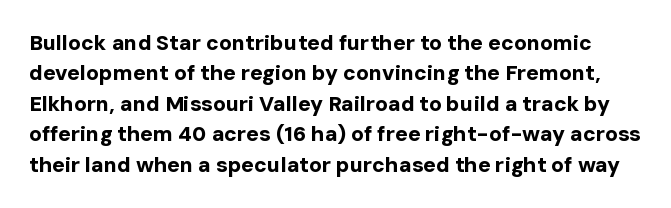
Strong, thick strokes mark this as bold type. Is there much room between lines? A standard amount, neither cramped nor airy. Descender tails drop into unmarked territory. This rendering leaves character spacing at its baseline value. Tall strokes in this sample are plumb rather than angled.
